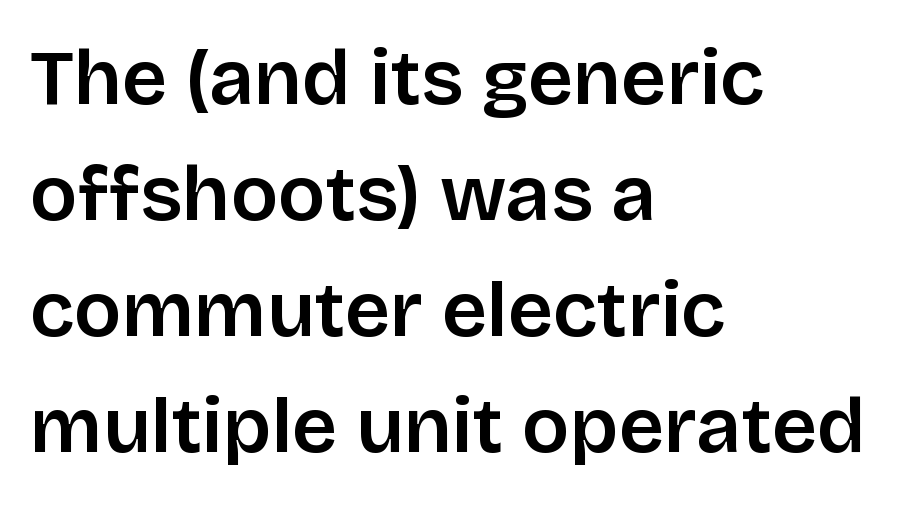
The image shows 79 px sans-serif type, upright; set left-aligned, normal line spacing (1.47x), normal letter spacing, not underlined; low stroke contrast and a large x-height.
